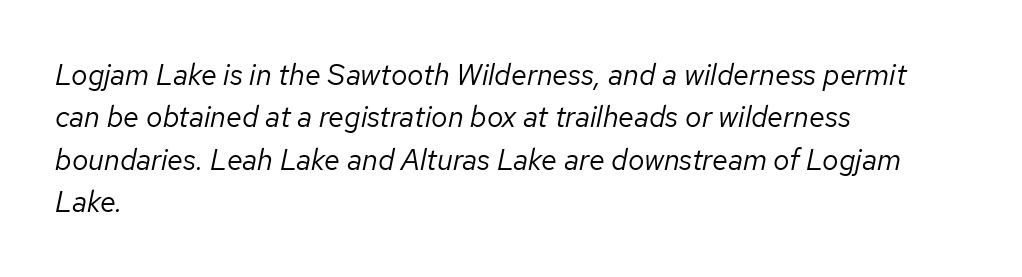
The image shows 29 px regular-weight type, italic (leaning right); set left-aligned, normal line spacing (1.46x), normal letter spacing, not underlined; low stroke contrast and a medium x-height.
